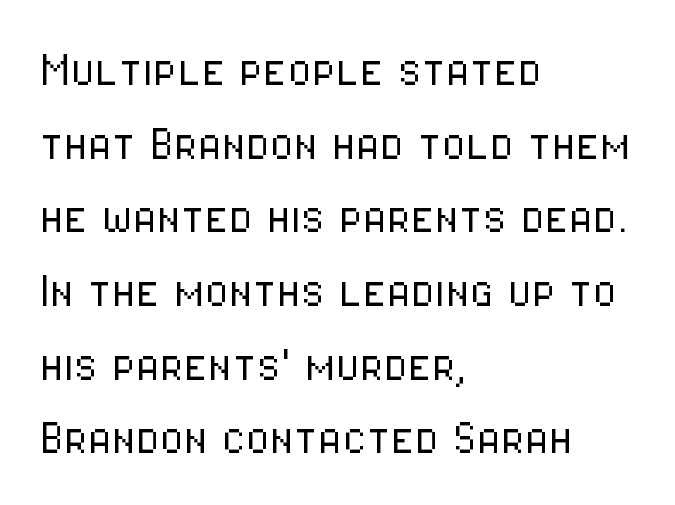
{"serif": "no", "italic": "no", "bold": "no", "weight": "light", "width": "condensed", "stroke_contrast": "low", "x_height": "medium", "monospaced": "no", "underline": "no", "align": "left", "line_spacing": "normal", "line_spacing_ratio": 1.34, "letter_spacing": "normal", "letter_spacing_em": 0.0, "glyph_px": 55}
